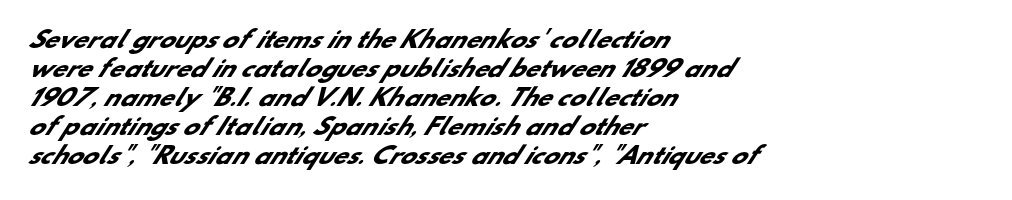
Descenders hang freely into open space. This block has exactly the height ordinary leading produces. Students, note that the glyphs here touch the page at normal intervals. I'd describe the lettering as bold — thick and assertive.
